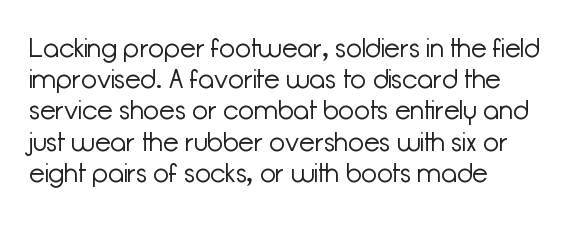
One-word summary of the alignment: left. In terms of letterspacing, this is plain default setting. The words here are not underlined. The characters are drawn with everyday or finer stroke widths. The letters stand straight up with perfectly vertical stems.
